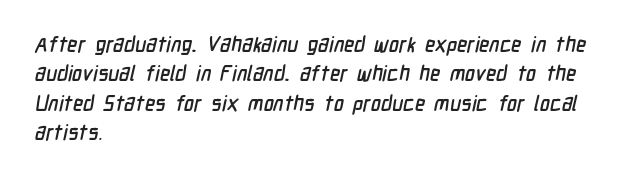
The image shows 21 px text type; set left-aligned, normal line spacing (1.4x), normal letter spacing, not underlined.
